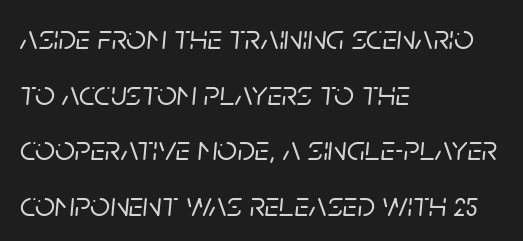
The image shows 35 px text type, italic (leaning right); set left-aligned, normal line spacing (1.59x), normal letter spacing, not underlined; low stroke contrast and a large x-height.
